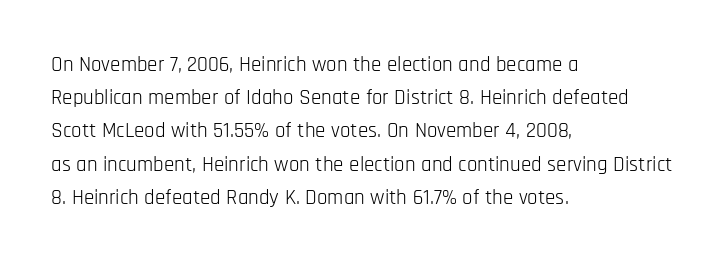
{"italic": "no", "bold": "no", "underline": "no", "align": "left", "line_spacing": "normal", "line_spacing_ratio": 1.58, "letter_spacing": "normal", "letter_spacing_em": 0.0, "glyph_px": 21}
